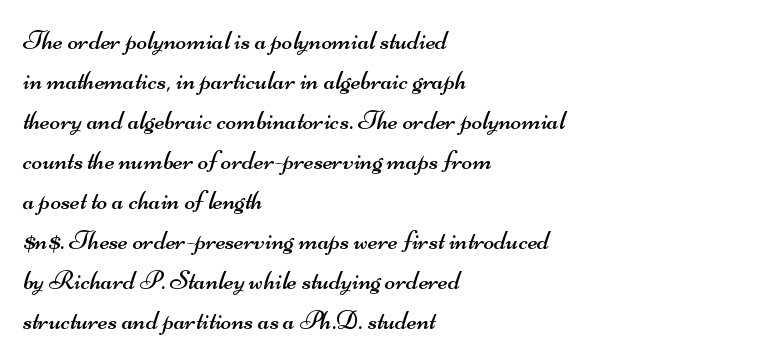
Q: Is the text bold? A: No.
Q: Is the typeface a serif or a sans-serif typeface? A: Sans-serif.
Q: Is the text underlined? A: No.
Q: How is the paragraph aligned? A: Left-aligned.
Q: Is the spacing between letters normal or unusually wide? A: Normal.
Q: Is the spacing between lines tight, normal or loose? A: Normal.
Q: Width (condensed, normal, or wide)? A: Wide.
Q: Stroke contrast? A: Medium.
Q: x-height? A: Small.
Q: Monospaced? A: No.
